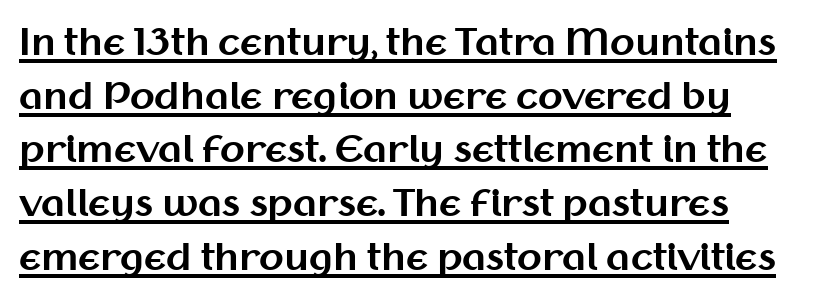
Notice how a bar underscores the lettering throughout. Weight: bold. The type family on display is of the sans-serif kind. These lines are rendered in a variable-pitch font. Casual observation: everything's shoved over to the left. Caption: standard tracking, unaltered.
